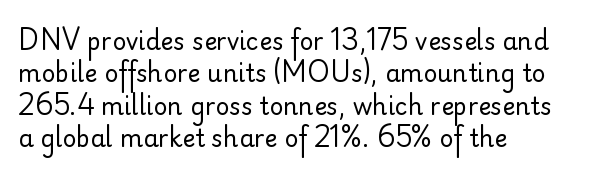
Q: Is the text bold? A: No.
Q: Is the text italic (slanted)? A: No, it is upright.
Q: Is the text underlined? A: No.
Q: How is the paragraph aligned? A: Left-aligned.
Q: Is the spacing between letters normal or unusually wide? A: Normal.
Q: Is the spacing between lines tight, normal or loose? A: Normal.
